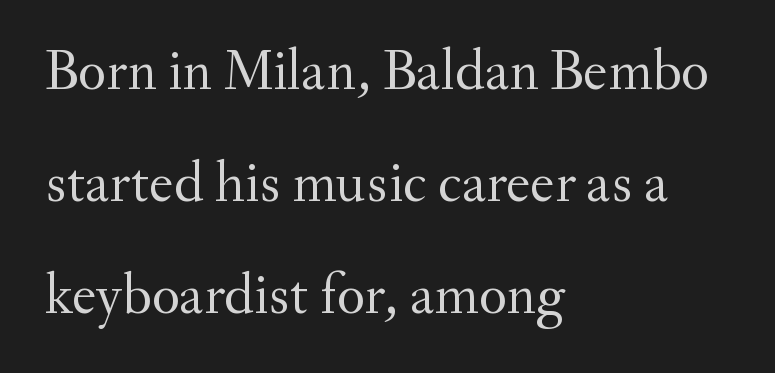
The image shows 58 px regular-weight serif type, upright; set left-aligned, loose line spacing (1.93x), normal letter spacing, not underlined; medium stroke contrast and a small x-height.
